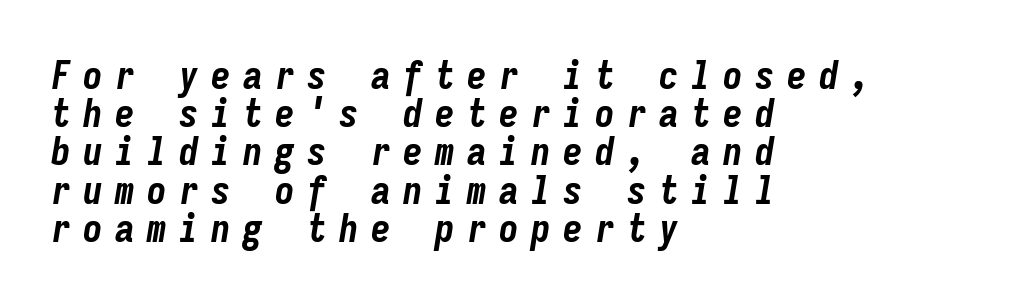
Q: Is the text bold? A: Yes.
Q: Is the text italic (slanted)? A: Yes, it leans right by about 9 degrees.
Q: Is the text underlined? A: No.
Q: How is the paragraph aligned? A: Left-aligned.
Q: Is the spacing between letters normal or unusually wide? A: Unusually wide.
Q: Is the spacing between lines tight, normal or loose? A: Tight.
Q: Width (condensed, normal, or wide)? A: Condensed.
Q: Stroke contrast? A: Low.
Q: x-height? A: Medium.
Q: Monospaced? A: Yes.
